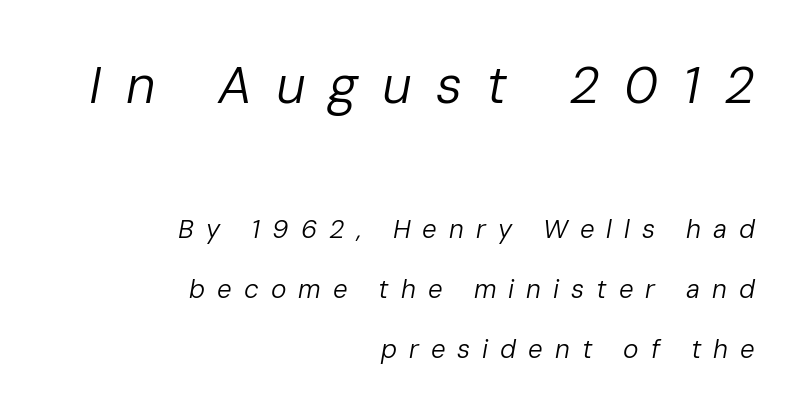
Q: Is the text bold? A: No.
Q: Is the text italic (slanted)? A: Yes, it leans right by about 10 degrees.
Q: Is the text underlined? A: No.
Q: How is the paragraph aligned? A: Right-aligned.
Q: Is the spacing between letters normal or unusually wide? A: Unusually wide.
Q: Is the spacing between lines tight, normal or loose? A: Loose.
Q: Which block of text is set in a larger size, the first (top) or the second (bottom)? A: The first (top) one.
Q: Width (condensed, normal, or wide)? A: Normal.
Q: Stroke contrast? A: Low.
Q: x-height? A: Medium.
Q: Monospaced? A: No.
